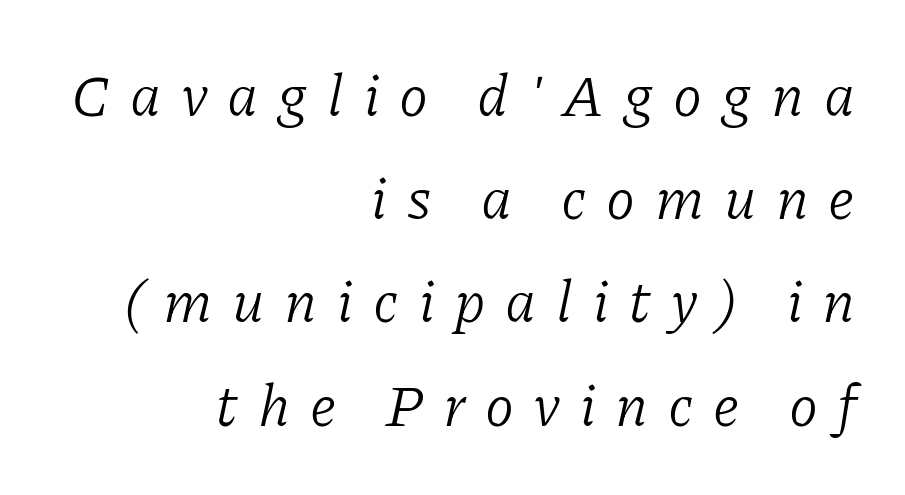
Q: Is the text bold? A: No.
Q: Is the text italic (slanted)? A: Yes, it leans right by about 11 degrees.
Q: Is the typeface a serif or a sans-serif typeface? A: Serif.
Q: Is the text underlined? A: No.
Q: How is the paragraph aligned? A: Right-aligned.
Q: Is the spacing between letters normal or unusually wide? A: Unusually wide.
Q: Width (condensed, normal, or wide)? A: Normal.
Q: Stroke contrast? A: Low.
Q: x-height? A: Medium.
Q: Monospaced? A: No.
